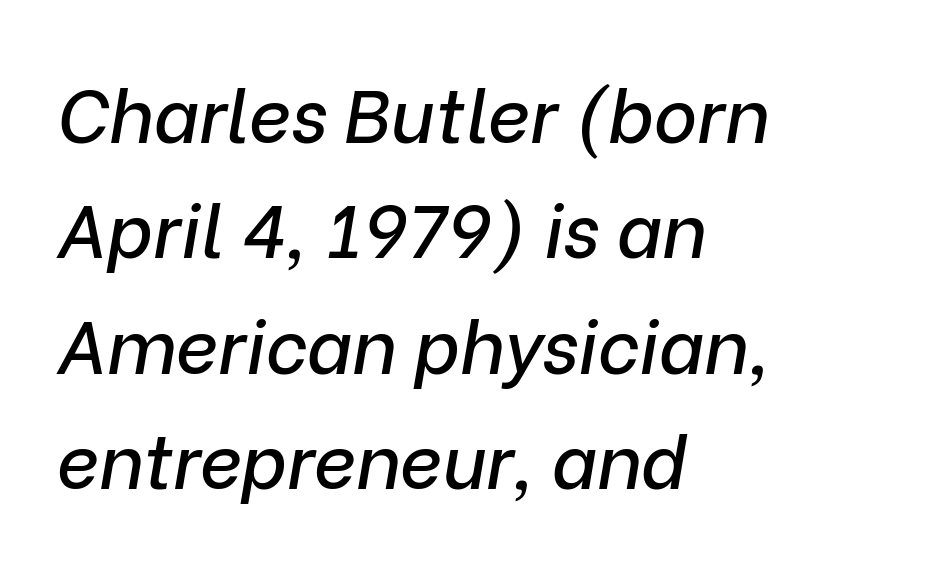
The image shows 74 px text type, italic (leaning right); set left-aligned, normal line spacing (1.56x), normal letter spacing, not underlined; low stroke contrast and a medium x-height.
